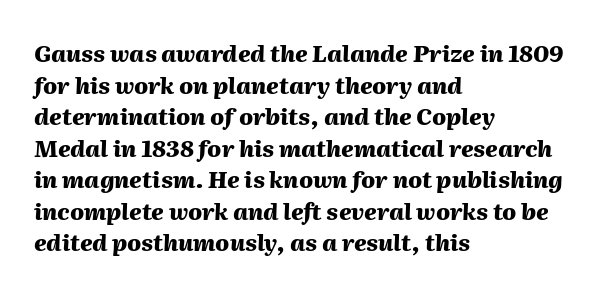
Baseline-to-baseline distance is the conventional proportion of letter height. The rendering anchors every line to the left-hand side. Descender tails drop into unmarked territory. Letter spacing: default. Compared with ordinary roman type, these characters are visibly tilted.
